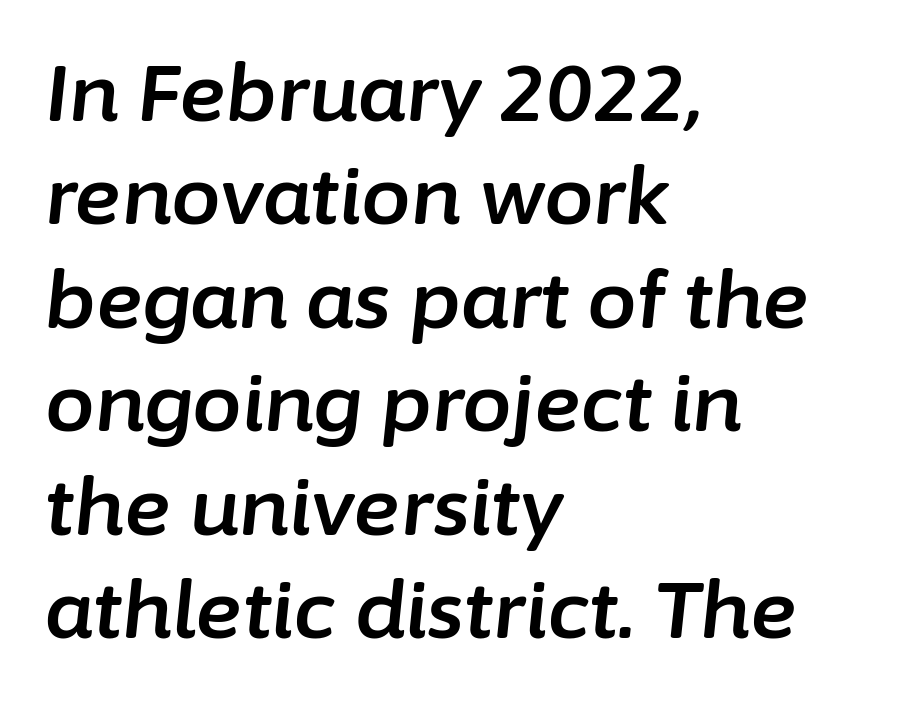
{"italic": "yes", "lean": "right", "slant_degrees": 6, "width": "normal", "stroke_contrast": "low", "x_height": "medium", "monospaced": "no", "underline": "no", "align": "left", "line_spacing": "normal", "line_spacing_ratio": 1.31, "letter_spacing": "normal", "letter_spacing_em": 0.0, "glyph_px": 79}
